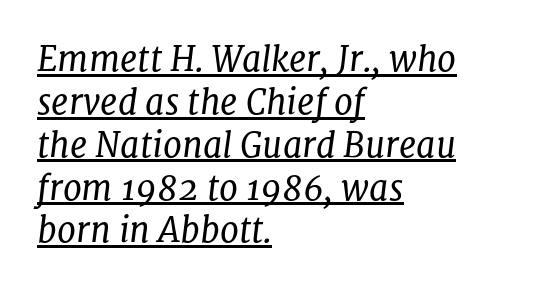
{"serif": "yes", "italic": "yes", "lean": "right", "slant_degrees": 8, "bold": "no", "weight": "regular", "width": "normal", "stroke_contrast": "low", "x_height": "medium", "monospaced": "no", "underline": "yes", "align": "left", "line_spacing": "normal", "line_spacing_ratio": 1.26, "letter_spacing": "normal", "letter_spacing_em": 0.0, "glyph_px": 34}
